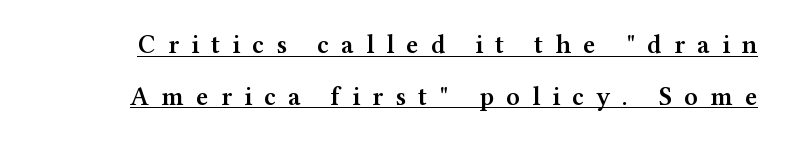
This is moderately heavy type, rendered in semibold. Compared with typical body copy, the letter spacing here is much looser. Each new line begins a long way beneath the previous one. Quick note: not italic, upright. Every word sits above its own underline.
